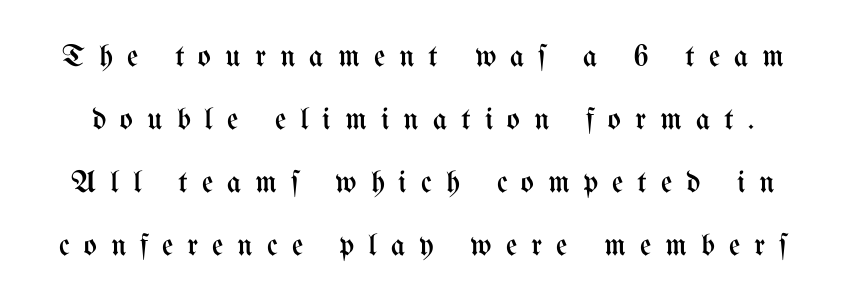
{"italic": "no", "bold": "no", "weight": "regular", "width": "condensed", "stroke_contrast": "medium", "x_height": "medium", "monospaced": "no", "underline": "no", "line_spacing": "loose", "line_spacing_ratio": 2.03, "letter_spacing": "wide", "letter_spacing_em": 0.45, "glyph_px": 31}
